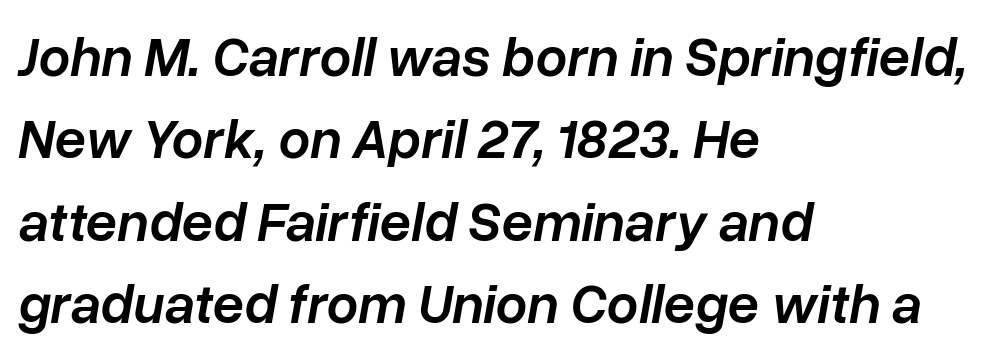
{"italic": "yes", "lean": "right", "slant_degrees": 10, "bold": "semi", "weight": "semibold", "width": "normal", "stroke_contrast": "low", "x_height": "medium", "monospaced": "no", "underline": "no", "align": "left", "line_spacing": "normal", "line_spacing_ratio": 1.47, "letter_spacing": "normal", "letter_spacing_em": 0.0, "glyph_px": 56}
